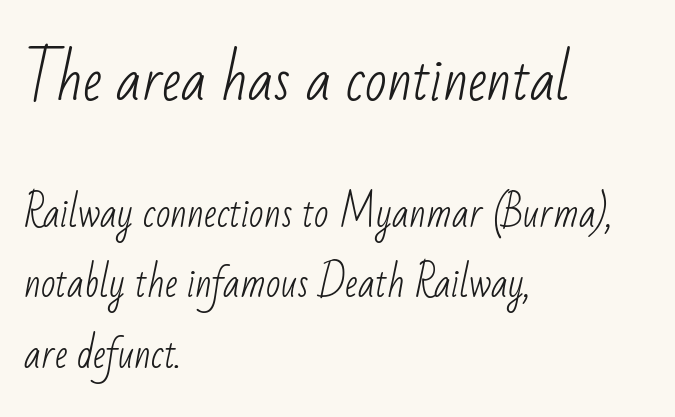
{"serif": "no", "bold": "no", "weight": "light", "width": "condensed", "stroke_contrast": "low", "x_height": "small", "monospaced": "no", "underline": "no", "align": "left", "line_spacing_ratio": 1.86, "letter_spacing": "normal", "letter_spacing_em": 0.0, "larger_block": "first", "size_ratio": 1.5, "glyph_px": 57}
